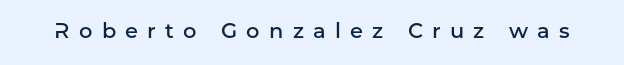
The image shows 21 px text type, upright; set unusually wide letter spacing (+0.44 em), not underlined.
